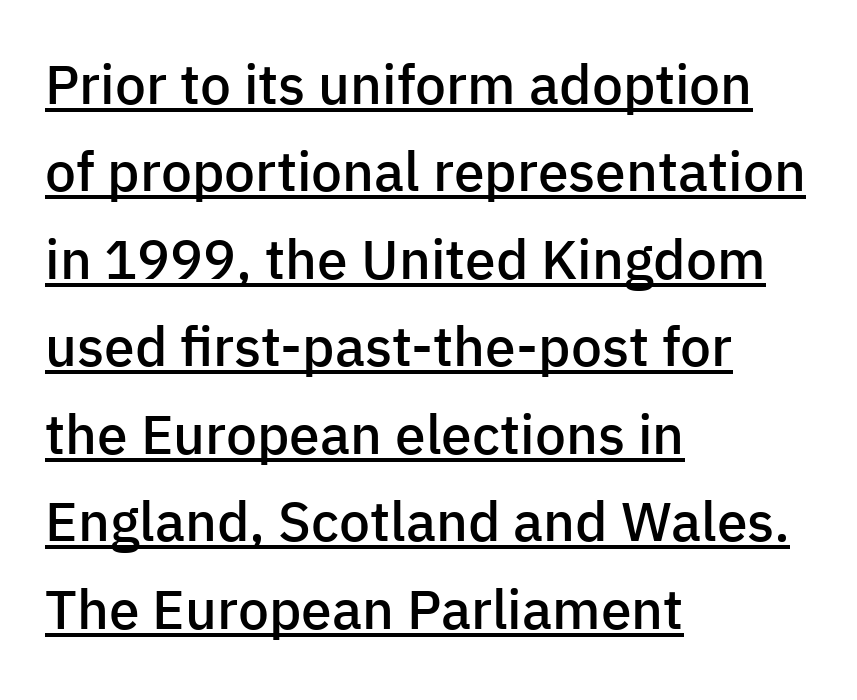
The image shows 55 px semibold sans-serif type, upright; set left-aligned, normal line spacing (1.59x), normal letter spacing, underlined; low stroke contrast and a medium x-height.
